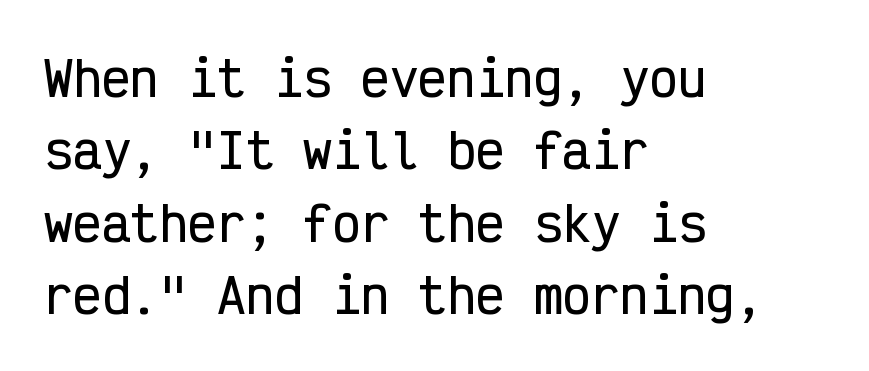
The image shows 48 px condensed sans-serif type, upright, monospaced; set left-aligned, normal line spacing (1.51x), normal letter spacing, not underlined; low stroke contrast and a medium x-height.
